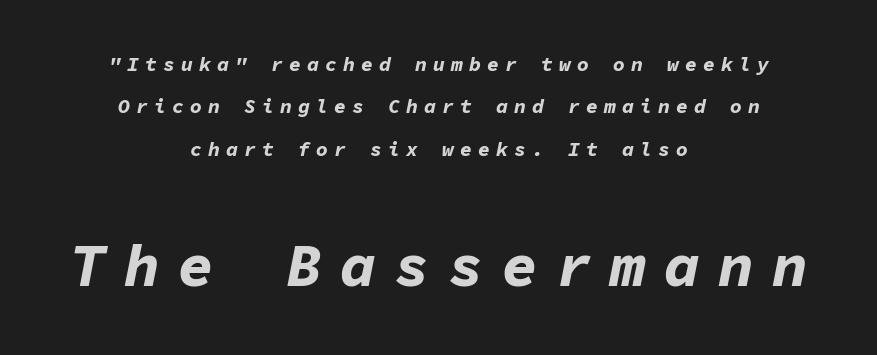
{"italic": "yes", "lean": "right", "slant_degrees": 11, "bold": "yes", "weight": "bold", "width": "normal", "stroke_contrast": "low", "x_height": "medium", "monospaced": "yes", "underline": "no", "align": "center", "line_spacing": "loose", "line_spacing_ratio": 2.12, "letter_spacing": "wide", "letter_spacing_em": 0.3, "larger_block": "second", "size_ratio": 3.0, "glyph_px": 60}
